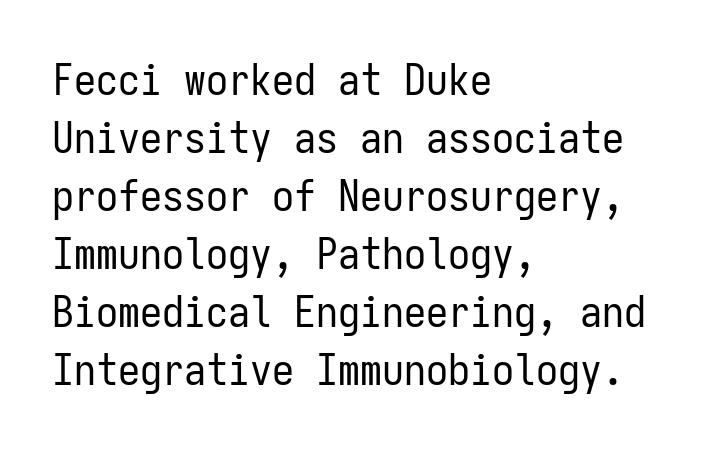
This sample keeps an unexceptional amount of space between lines. Is this a fixed-width face? Yes — each glyph sits in an identical cell. Bold? No — there's no thickening of the strokes. Lines of text with bare space underneath.
